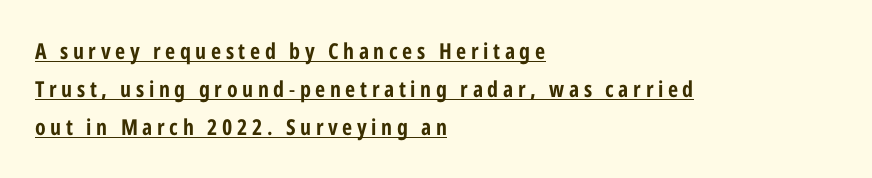
Quick note: underline on. The rendering anchors every line to the left-hand side. The letters are spread apart with noticeably loose tracking. The lettering holds an erect, upright posture throughout.
